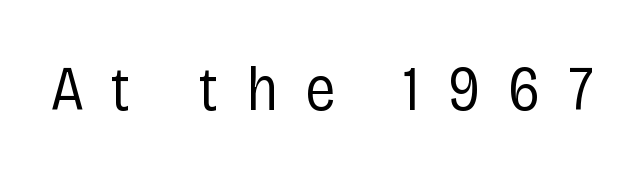
Weight: not bold — regular or lighter. Posture: upright roman. The horizontal fit of the characters is loose and conspicuously gappy. Stroke terminals: plain, sans-serif. Check the space under the baseline: it is left empty.
